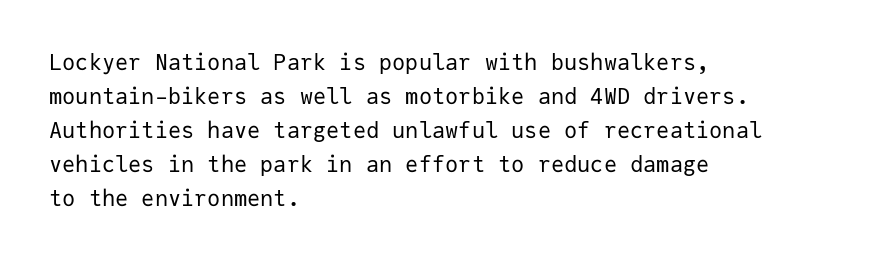
Q: Is the text bold? A: No.
Q: Is the text italic (slanted)? A: No, it is upright.
Q: Is the text underlined? A: No.
Q: How is the paragraph aligned? A: Left-aligned.
Q: Is the spacing between letters normal or unusually wide? A: Normal.
Q: Is the spacing between lines tight, normal or loose? A: Normal.
